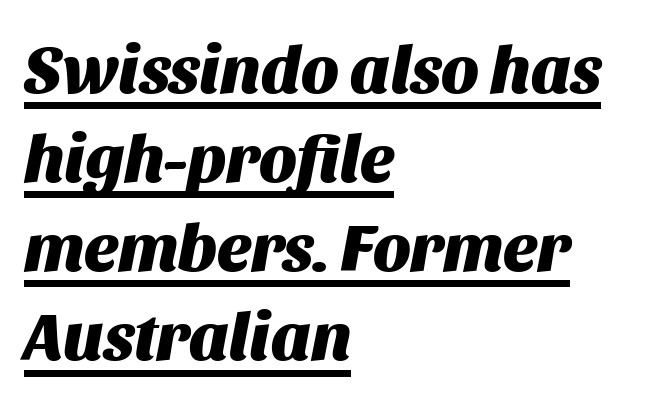
{"italic": "yes", "lean": "right", "slant_degrees": 11, "bold": "yes", "weight": "heavy", "width": "normal", "stroke_contrast": "medium", "x_height": "large", "monospaced": "no", "underline": "yes", "align": "left", "line_spacing": "normal", "line_spacing_ratio": 1.33, "letter_spacing": "normal", "letter_spacing_em": 0.0, "glyph_px": 67}
